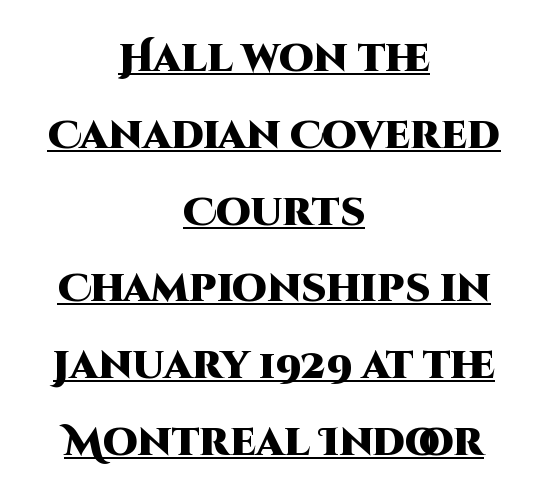
The paragraph shown floats in the horizontal middle. Beneath each row of characters lies a ruled line. Loosely led — the rows are spread out. Is this a fixed-width face? No — the glyphs have proportional, varying widths. These lines carry a lot of weight — the face is fully bold. These lines keep a tight, regular rhythm from letter to letter.
